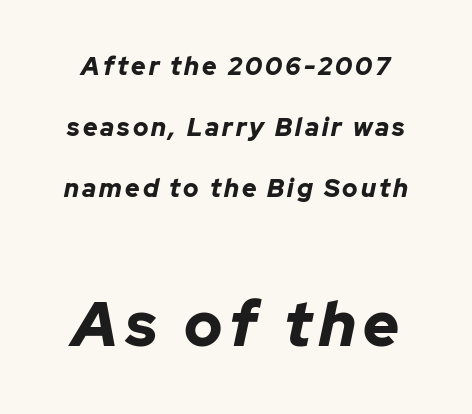
Is the lower block the larger one? Yes — the lower block carries the bigger type. Is the type bold? Yes — the strokes are clearly thick and heavy. Is this a fixed-width face? No — the glyphs have proportional, varying widths. Emphasis-style slanted type is in use.
